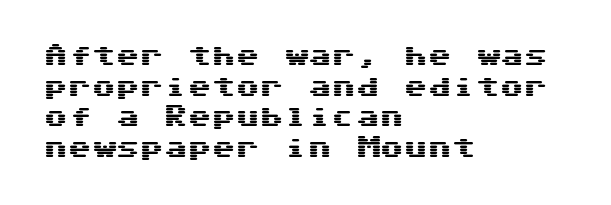
Q: Is the text italic (slanted)? A: No, it is upright.
Q: Is the text underlined? A: No.
Q: How is the paragraph aligned? A: Left-aligned.
Q: Is the spacing between letters normal or unusually wide? A: Normal.
Q: Is the spacing between lines tight, normal or loose? A: Normal.
